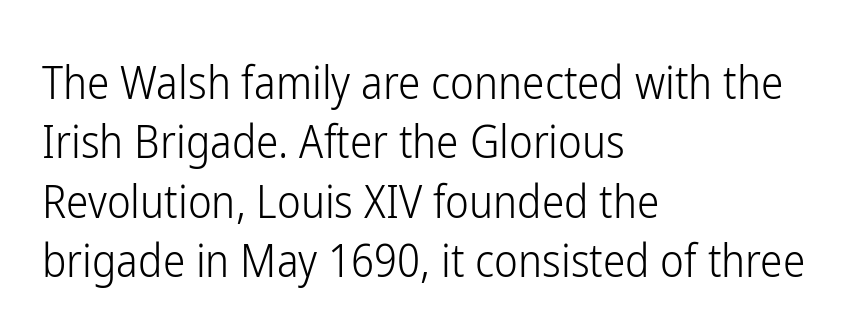
The image shows 45 px light, condensed sans-serif type, upright; set left-aligned, normal line spacing (1.32x), normal letter spacing, not underlined; low stroke contrast and a medium x-height.
